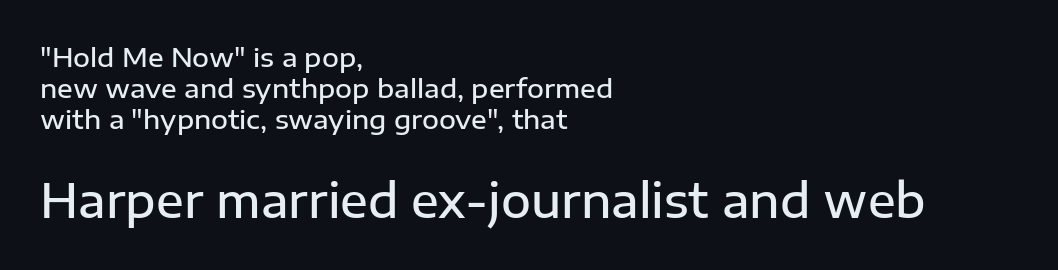
The image shows 46 px semibold sans-serif type, upright; set left-aligned, line spacing 1.2x, normal letter spacing, not underlined; the second (bottom) block is 1.77x larger; low stroke contrast and a medium x-height.
